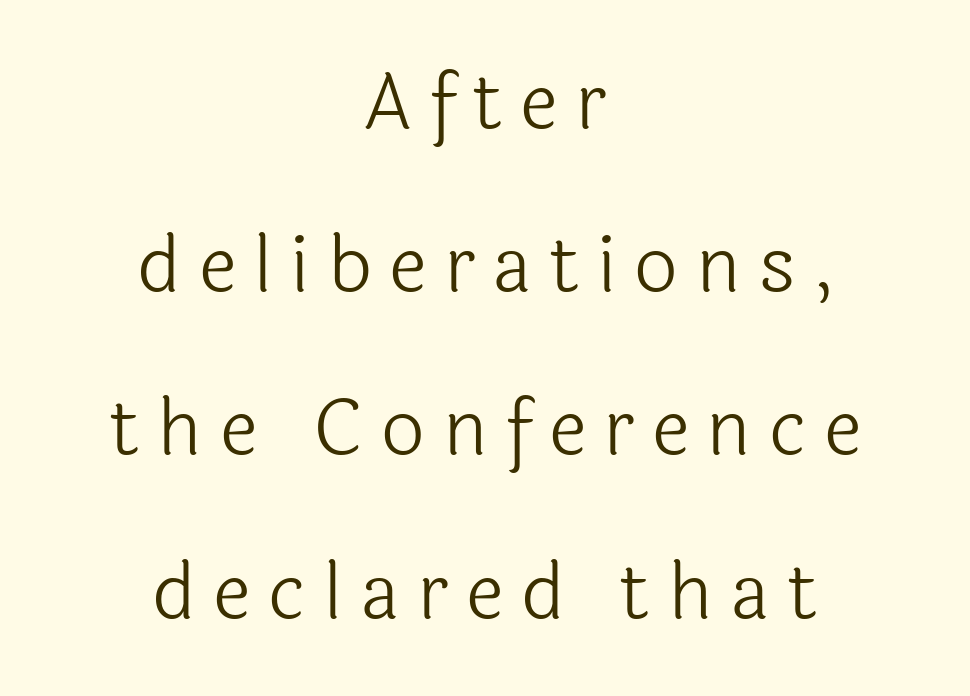
The image shows 77 px light sans-serif type, upright; set centered, loose line spacing (2.12x), unusually wide letter spacing (+0.23 em), not underlined; a medium x-height.
